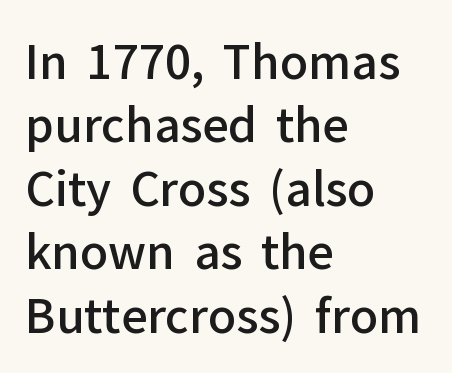
Q: Is the text bold? A: Semi-bold.
Q: Is the text italic (slanted)? A: No, it is upright.
Q: Is the typeface a serif or a sans-serif typeface? A: Sans-serif.
Q: Is the text underlined? A: No.
Q: How is the paragraph aligned? A: Left-aligned.
Q: Is the spacing between letters normal or unusually wide? A: Normal.
Q: Is the spacing between lines tight, normal or loose? A: Normal.
Q: Width (condensed, normal, or wide)? A: Normal.
Q: Stroke contrast? A: Low.
Q: x-height? A: Medium.
Q: Monospaced? A: No.
